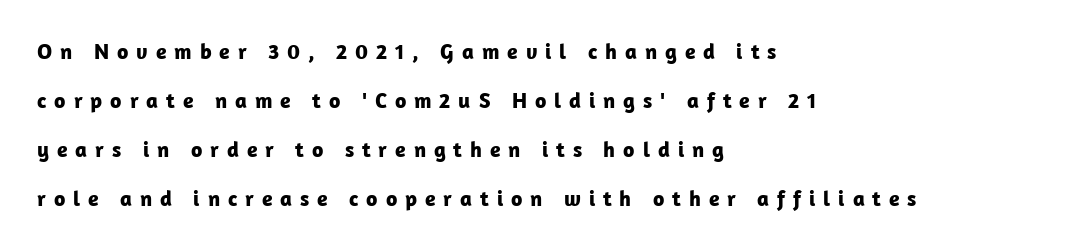
{"italic": "no", "bold": "yes", "underline": "no", "align": "left", "line_spacing": "loose", "line_spacing_ratio": 2.22, "letter_spacing": "wide", "letter_spacing_em": 0.36, "glyph_px": 22}
